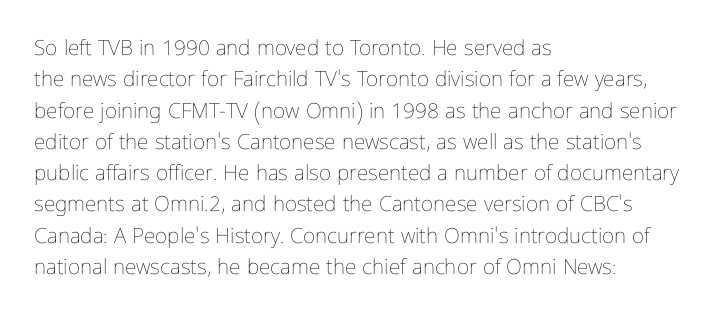
The image shows 21 px text type, upright; set left-aligned, normal line spacing (1.49x), normal letter spacing, not underlined.
